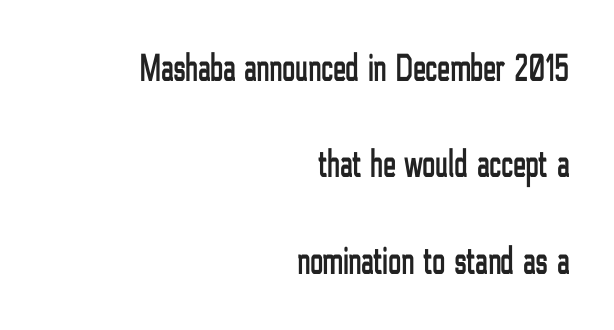
{"serif": "no", "italic": "no", "width": "condensed", "stroke_contrast": "low", "x_height": "medium", "monospaced": "no", "underline": "no", "align": "right", "line_spacing": "loose", "line_spacing_ratio": 2.47, "letter_spacing": "normal", "letter_spacing_em": 0.0, "glyph_px": 39}
